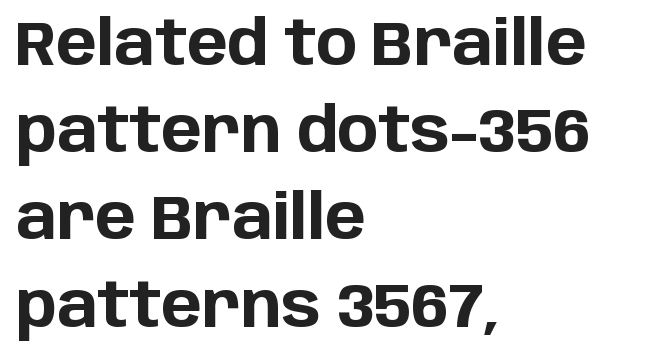
{"serif": "no", "italic": "no", "bold": "yes", "weight": "bold", "width": "normal", "stroke_contrast": "low", "x_height": "large", "monospaced": "no", "underline": "no", "align": "left", "line_spacing": "normal", "line_spacing_ratio": 1.43, "letter_spacing": "normal", "letter_spacing_em": 0.0, "glyph_px": 61}
